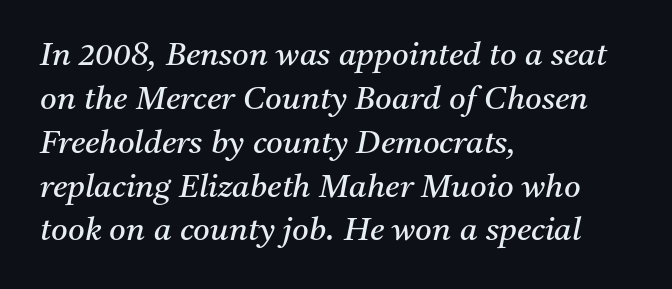
{"serif": "yes", "italic": "yes", "lean": "right", "slant_degrees": 11, "bold": "no", "weight": "regular", "width": "normal", "stroke_contrast": "medium", "x_height": "medium", "monospaced": "no", "underline": "no", "align": "left", "line_spacing": "normal", "line_spacing_ratio": 1.37, "letter_spacing": "normal", "letter_spacing_em": 0.0, "glyph_px": 32}
